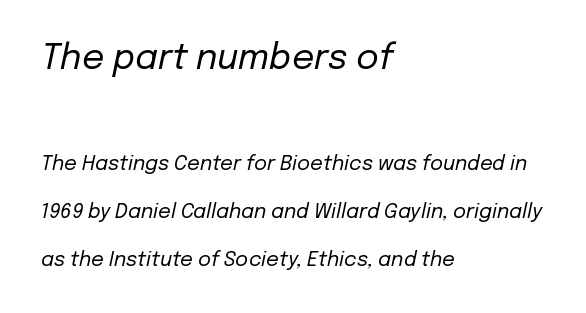
Q: Is the text bold? A: No.
Q: Is the text italic (slanted)? A: Yes, it leans right by about 12 degrees.
Q: Is the text underlined? A: No.
Q: How is the paragraph aligned? A: Left-aligned.
Q: Is the spacing between letters normal or unusually wide? A: Normal.
Q: Is the spacing between lines tight, normal or loose? A: Loose.
Q: Which block of text is set in a larger size, the first (top) or the second (bottom)? A: The first (top) one.
Q: Width (condensed, normal, or wide)? A: Normal.
Q: Stroke contrast? A: Low.
Q: x-height? A: Medium.
Q: Monospaced? A: No.
